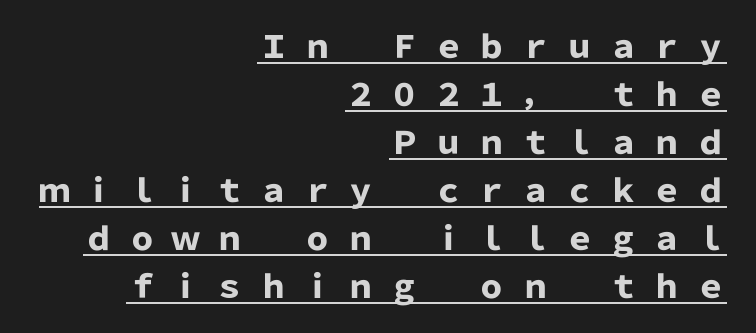
The image shows 31 px heavy sans-serif type, upright; set right-aligned, normal line spacing (1.55x), unusually wide letter spacing (+0.41 em), underlined; low stroke contrast and a medium x-height.
